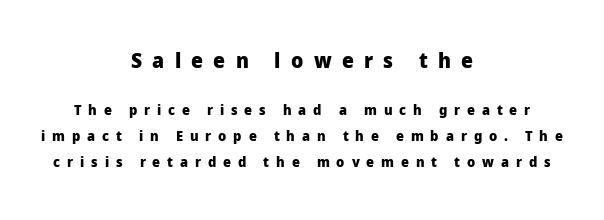
{"italic": "no", "bold": "yes", "underline": "no", "align": "center", "line_spacing_ratio": 1.86, "letter_spacing": "wide", "letter_spacing_em": 0.49, "larger_block": "first", "size_ratio": 1.5, "glyph_px": 21}
